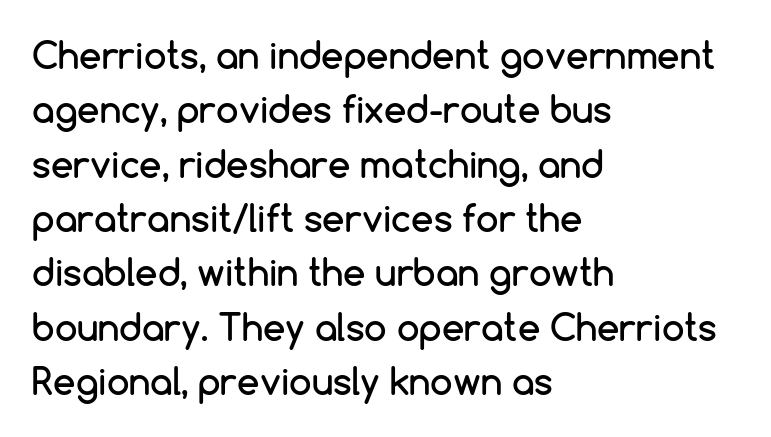
Q: Is the text italic (slanted)? A: No, it is upright.
Q: Is the typeface a serif or a sans-serif typeface? A: Sans-serif.
Q: Is the text underlined? A: No.
Q: How is the paragraph aligned? A: Left-aligned.
Q: Is the spacing between letters normal or unusually wide? A: Normal.
Q: Is the spacing between lines tight, normal or loose? A: Normal.
Q: Width (condensed, normal, or wide)? A: Normal.
Q: Stroke contrast? A: Low.
Q: x-height? A: Medium.
Q: Monospaced? A: No.
